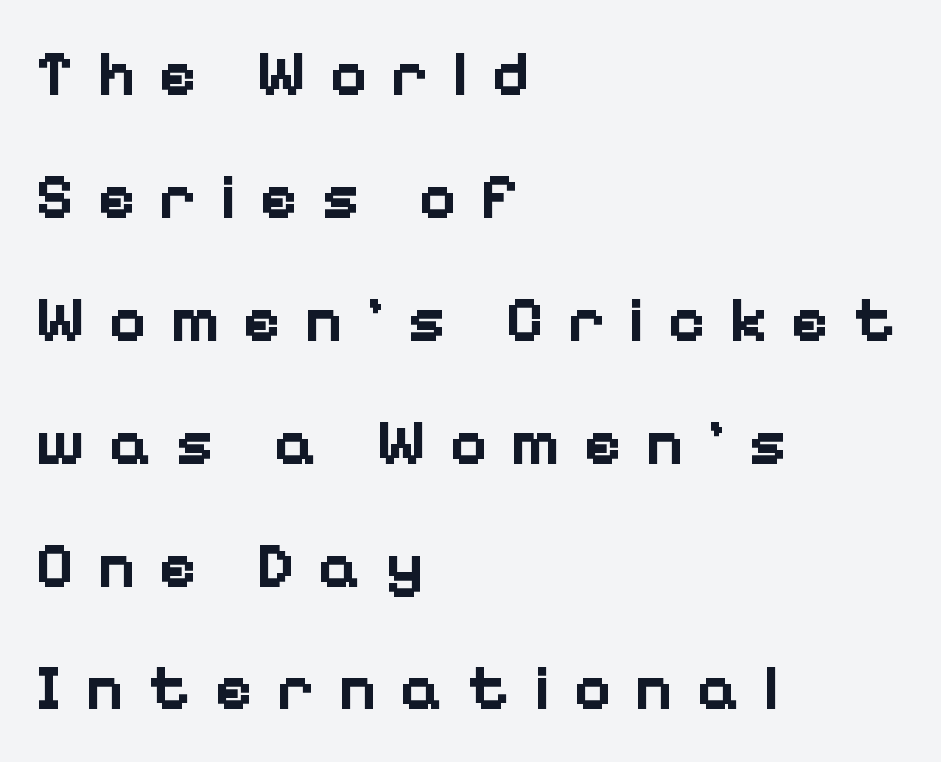
One-word summary of the alignment: left. Style check: upright. No word sits above an underline. Strokes here are thick enough to call this a true bold.
